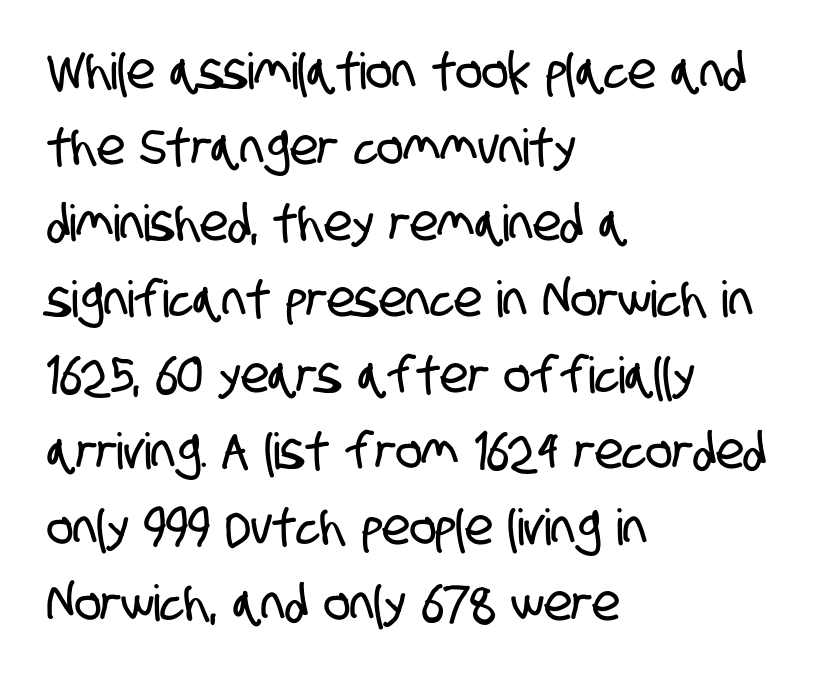
The image shows 50 px condensed sans-serif type; set left-aligned, normal line spacing (1.52x), normal letter spacing, not underlined; low stroke contrast and a large x-height.
